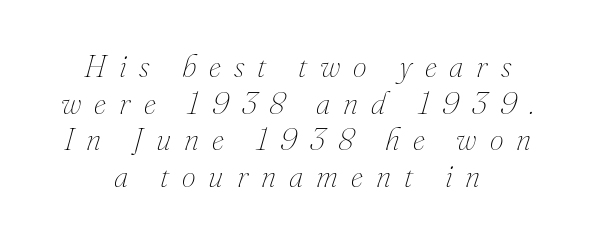
This rendering features lettering with no underline. Observe the lean: these are italic letterforms. Proportional: the letters do not fall into vertical columns. The strokes carry an ordinary text weight at most. A typesetter would call this heavily tracked-out type.
